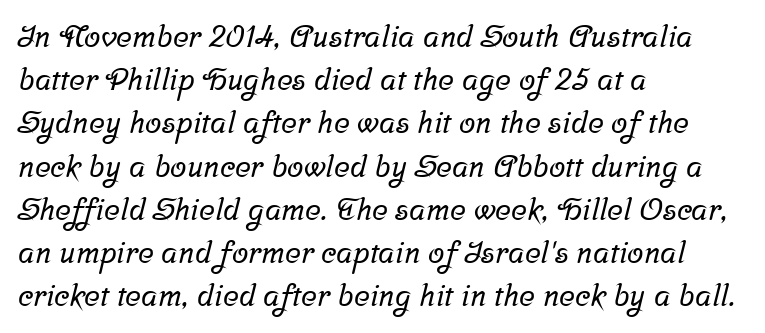
Students, note that the glyphs here touch the page at normal intervals. Notice how the passage keeps a crisp vertical edge on the left only. Quick note: underline off. The letters advance in unequal steps, a hallmark of proportional type.
